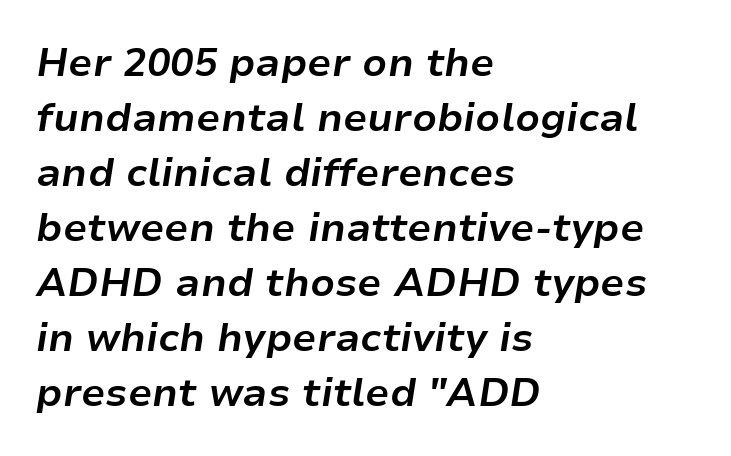
Q: Is the text bold? A: Yes.
Q: Is the text italic (slanted)? A: Yes, it leans right by about 9 degrees.
Q: Is the text underlined? A: No.
Q: How is the paragraph aligned? A: Left-aligned.
Q: Is the spacing between letters normal or unusually wide? A: Normal.
Q: Is the spacing between lines tight, normal or loose? A: Normal.
Q: Width (condensed, normal, or wide)? A: Normal.
Q: Stroke contrast? A: Low.
Q: x-height? A: Medium.
Q: Monospaced? A: No.
